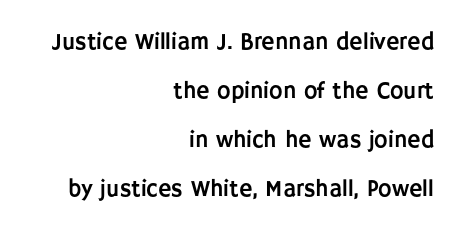
In CSS terms this would be text-align: right. The space beneath each line is pristine and unruled. The letters stand upright; this is a roman face. Notice the wide empty band between every row — that's loose leading.
